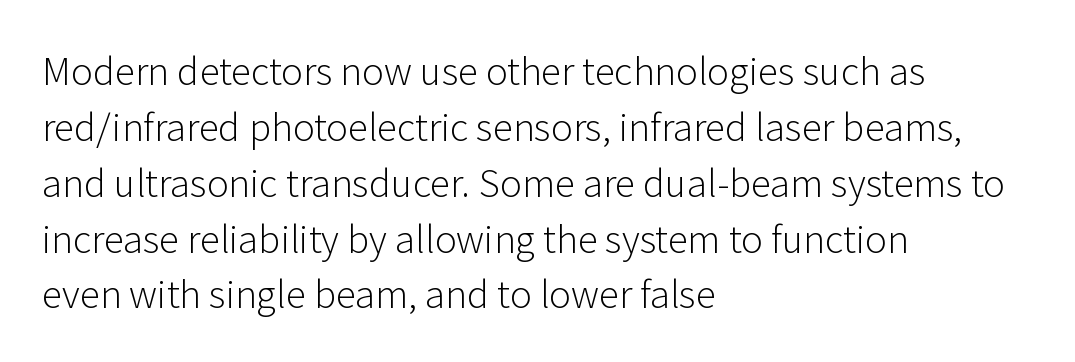
{"serif": "no", "italic": "no", "bold": "no", "weight": "light", "width": "normal", "stroke_contrast": "low", "x_height": "medium", "monospaced": "no", "underline": "no", "align": "left", "line_spacing": "normal", "line_spacing_ratio": 1.51, "letter_spacing": "normal", "letter_spacing_em": 0.0, "glyph_px": 37}
